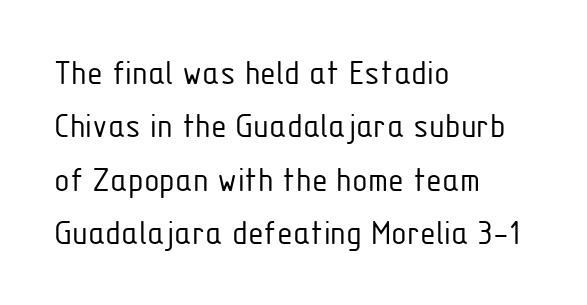
The typeface has the unassuming heft of standard copy or less. Varying glyph widths throughout — classic text-font behaviour. The axis of the letterforms is exactly vertical. A typesetter would call this leading conventional body-copy spacing. The lines are quadded left. Just letters on the line, the space beneath them empty.
